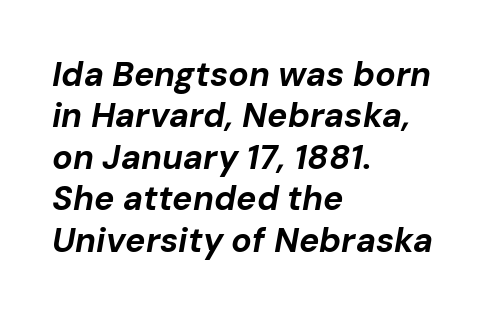
{"italic": "yes", "lean": "right", "slant_degrees": 10, "bold": "yes", "weight": "bold", "width": "normal", "stroke_contrast": "low", "x_height": "medium", "monospaced": "no", "underline": "no", "align": "left", "line_spacing_ratio": 1.22, "letter_spacing": "normal", "letter_spacing_em": 0.0, "glyph_px": 34}
